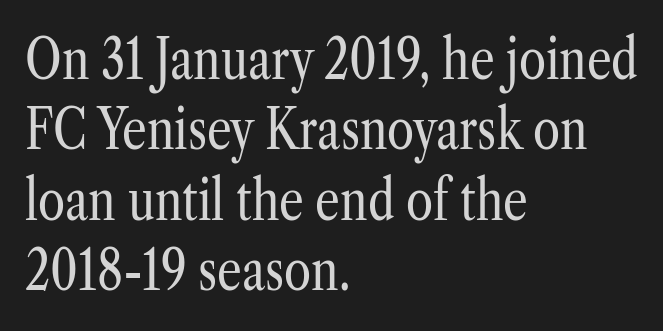
{"serif": "yes", "italic": "no", "bold": "no", "weight": "regular", "width": "condensed", "stroke_contrast": "low", "x_height": "medium", "monospaced": "no", "underline": "no", "align": "left", "line_spacing": "normal", "line_spacing_ratio": 1.28, "letter_spacing": "normal", "letter_spacing_em": 0.0, "glyph_px": 55}
